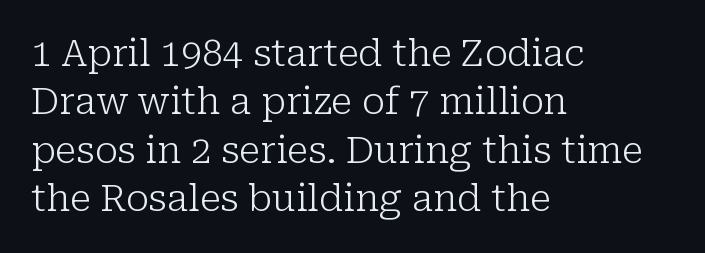
These lines are composed in type with serifs. Each row of text sits above clean, open space. This sample uses an upright cut, with every glyph sitting square on the baseline. The type is set solid horizontally, with unmodified tracking. Honestly, the row spacing looks completely unremarkable.
